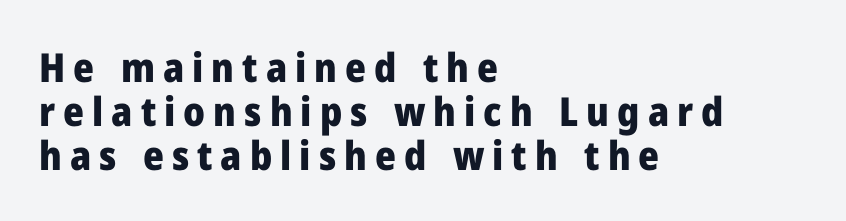
Nobody drew a line under any word here. Font category for this specimen: sans-serif. The rendering inserts visible extra space after every character. Here the designer chose a conventional face with non-uniform glyph widths. A typesetter would call this leading minimal, almost set solid. These words are printed bold, with thick strokes throughout.
